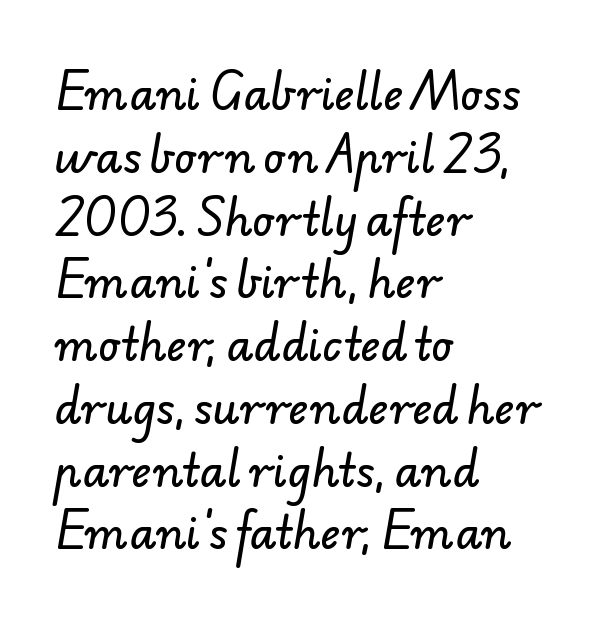
Q: Is the typeface a serif or a sans-serif typeface? A: Sans-serif.
Q: Is the text underlined? A: No.
Q: How is the paragraph aligned? A: Left-aligned.
Q: Is the spacing between letters normal or unusually wide? A: Normal.
Q: Is the spacing between lines tight, normal or loose? A: Normal.
Q: Width (condensed, normal, or wide)? A: Normal.
Q: Stroke contrast? A: Low.
Q: x-height? A: Small.
Q: Monospaced? A: No.
